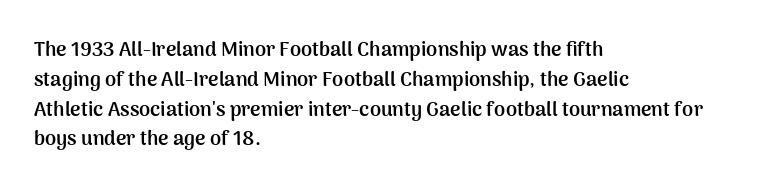
{"italic": "no", "bold": "yes", "underline": "no", "align": "left", "line_spacing": "normal", "line_spacing_ratio": 1.49, "letter_spacing": "normal", "letter_spacing_em": 0.0, "glyph_px": 20}
